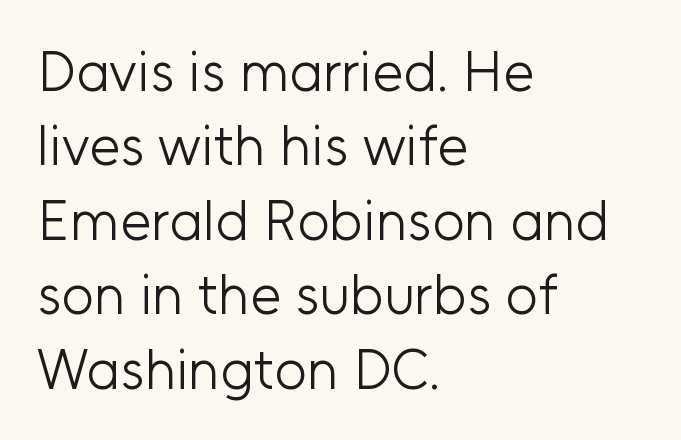
The image shows 56 px light sans-serif type, upright; set left-aligned, normal line spacing (1.33x), normal letter spacing, not underlined; low stroke contrast and a medium x-height.
